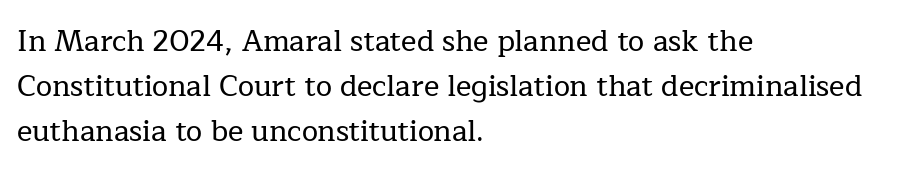
Q: Is the text italic (slanted)? A: No, it is upright.
Q: Is the typeface a serif or a sans-serif typeface? A: Serif.
Q: Is the text underlined? A: No.
Q: How is the paragraph aligned? A: Left-aligned.
Q: Is the spacing between letters normal or unusually wide? A: Normal.
Q: Is the spacing between lines tight, normal or loose? A: Normal.
Q: Width (condensed, normal, or wide)? A: Normal.
Q: Stroke contrast? A: Low.
Q: x-height? A: Medium.
Q: Monospaced? A: No.
